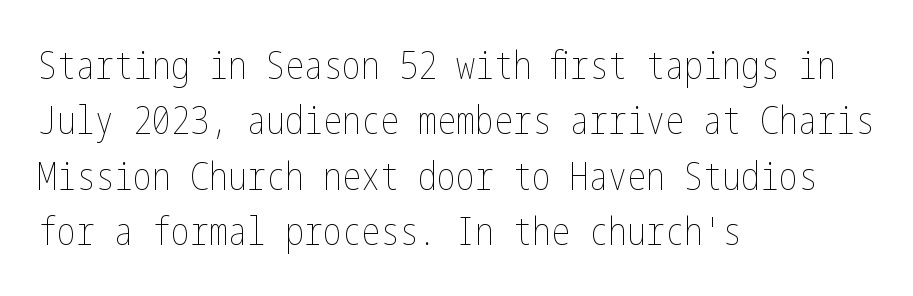
The image shows 38 px thin, condensed type, upright; set left-aligned, normal line spacing (1.46x), normal letter spacing, not underlined; low stroke contrast and a medium x-height.
